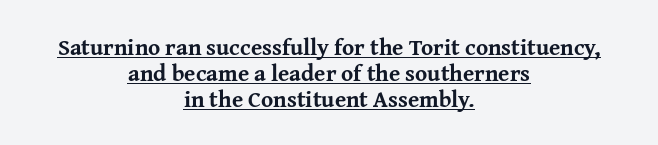
{"italic": "no", "bold": "yes", "underline": "yes", "align": "center", "line_spacing": "tight", "line_spacing_ratio": 1.12, "letter_spacing": "normal", "letter_spacing_em": 0.0, "glyph_px": 23}
